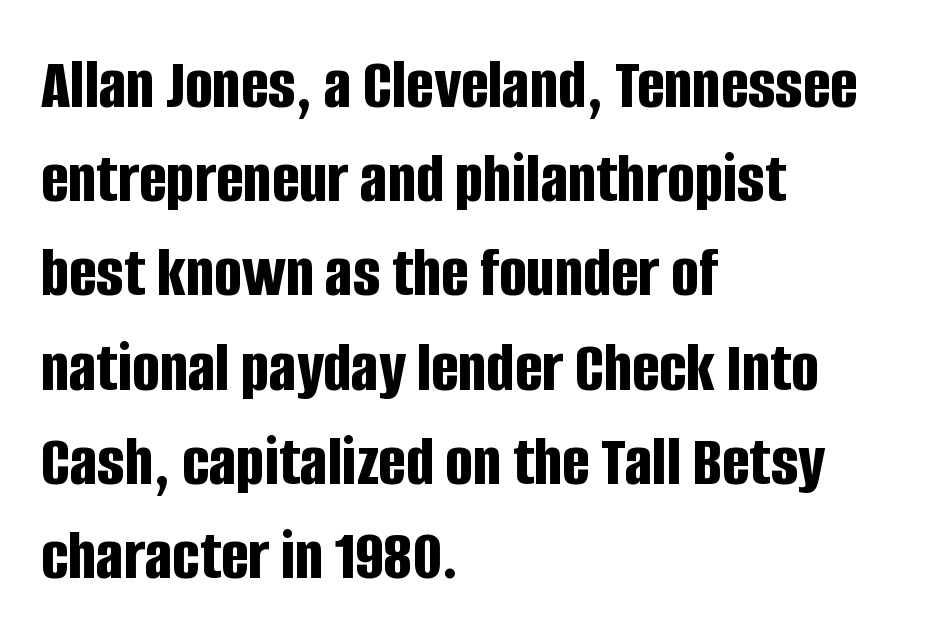
The image shows 73 px bold, condensed sans-serif type, upright; set left-aligned, normal line spacing (1.29x), normal letter spacing, not underlined; low stroke contrast and a large x-height.
